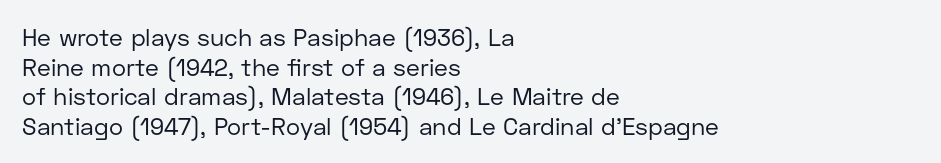
{"italic": "no", "bold": "no", "underline": "no", "align": "left", "line_spacing_ratio": 1.23, "letter_spacing": "normal", "letter_spacing_em": 0.0, "glyph_px": 24}
